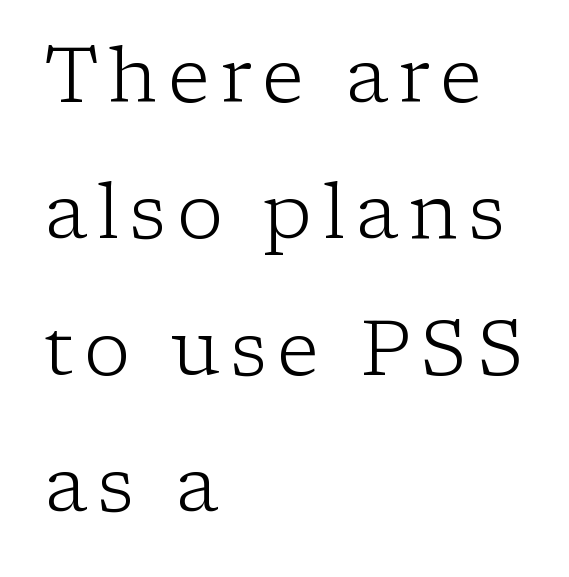
Q: Is the text bold? A: No.
Q: Is the text italic (slanted)? A: No, it is upright.
Q: Is the typeface a serif or a sans-serif typeface? A: Serif.
Q: Is the text underlined? A: No.
Q: How is the paragraph aligned? A: Left-aligned.
Q: Width (condensed, normal, or wide)? A: Normal.
Q: Stroke contrast? A: Low.
Q: x-height? A: Medium.
Q: Monospaced? A: No.
